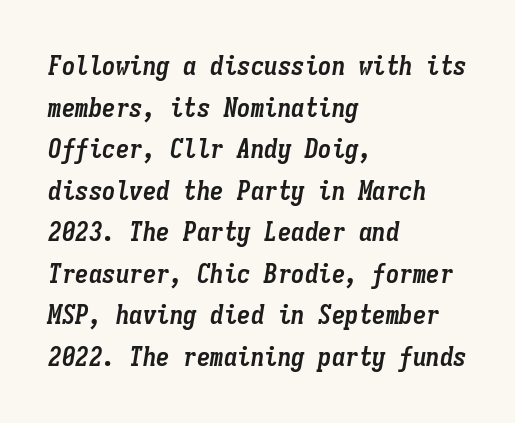
The image shows 27 px bold type, italic (leaning right); set left-aligned, normal line spacing (1.54x), normal letter spacing, not underlined.
